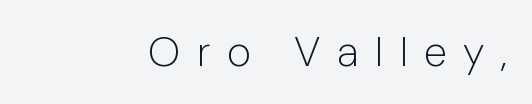
Q: Is the text bold? A: No.
Q: Is the text italic (slanted)? A: No, it is upright.
Q: Is the typeface a serif or a sans-serif typeface? A: Sans-serif.
Q: Is the text underlined? A: No.
Q: How is the paragraph aligned? A: Right-aligned.
Q: Is the spacing between letters normal or unusually wide? A: Unusually wide.
Q: Width (condensed, normal, or wide)? A: Normal.
Q: Stroke contrast? A: Low.
Q: x-height? A: Medium.
Q: Monospaced? A: No.
